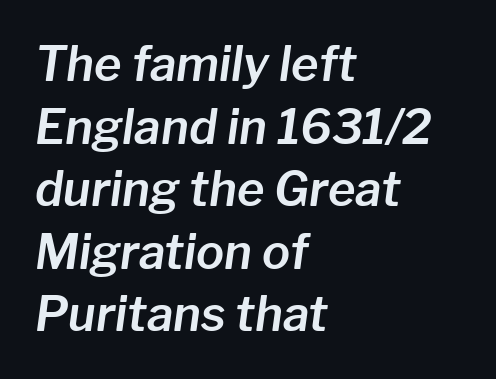
Q: Is the text italic (slanted)? A: Yes, it leans right by about 8 degrees.
Q: Is the text underlined? A: No.
Q: How is the paragraph aligned? A: Left-aligned.
Q: Is the spacing between letters normal or unusually wide? A: Normal.
Q: Is the spacing between lines tight, normal or loose? A: Normal.
Q: Width (condensed, normal, or wide)? A: Normal.
Q: Stroke contrast? A: Low.
Q: x-height? A: Medium.
Q: Monospaced? A: No.
